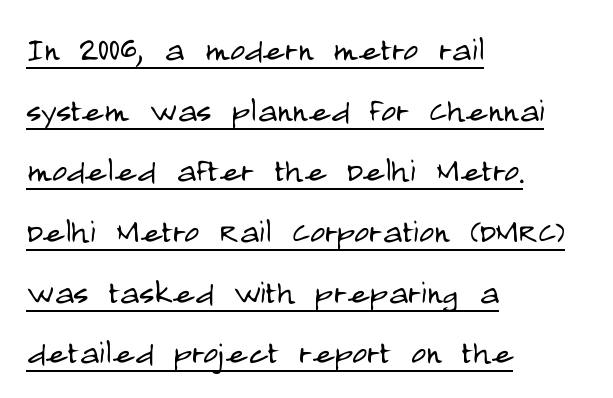
{"serif": "no", "italic": "no", "bold": "no", "weight": "light", "width": "condensed", "stroke_contrast": "low", "x_height": "large", "monospaced": "no", "underline": "yes", "align": "left", "line_spacing": "normal", "line_spacing_ratio": 1.48, "letter_spacing": "normal", "letter_spacing_em": 0.0, "glyph_px": 41}
